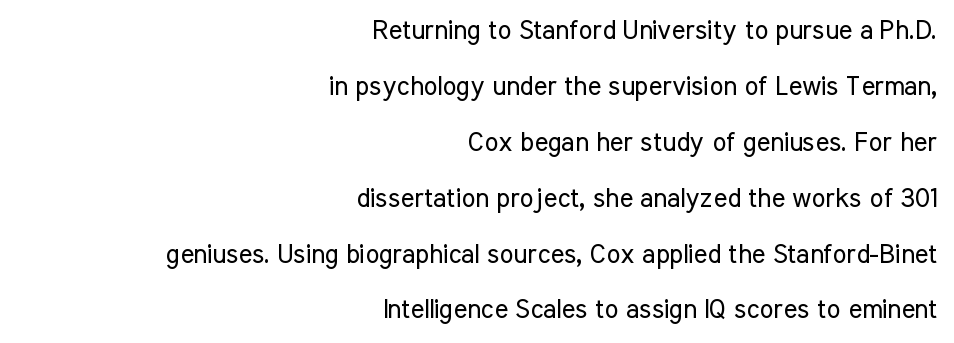
The image shows 26 px text type, upright; set right-aligned, loose line spacing (2.15x), normal letter spacing, not underlined.
